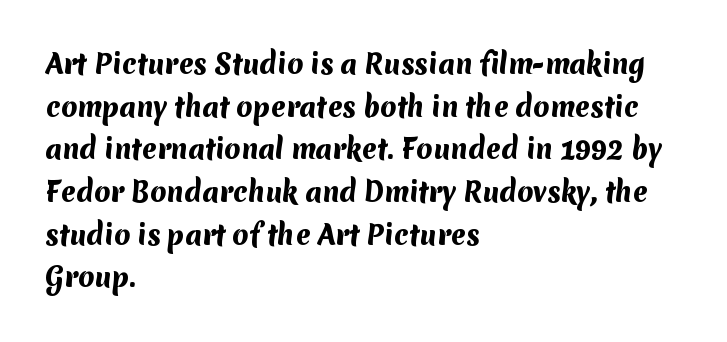
Does the copy run flush right? No — it runs flush left. A normal amount of white space separates one row of letters from the next. Letter spacing: default. Plenty of ink on the page — the face is bold.
